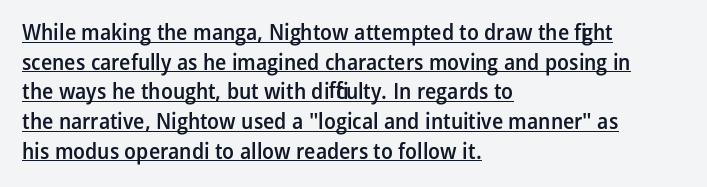
The image shows 23 px text type, upright; set left-aligned, normal line spacing (1.29x), normal letter spacing, underlined.
